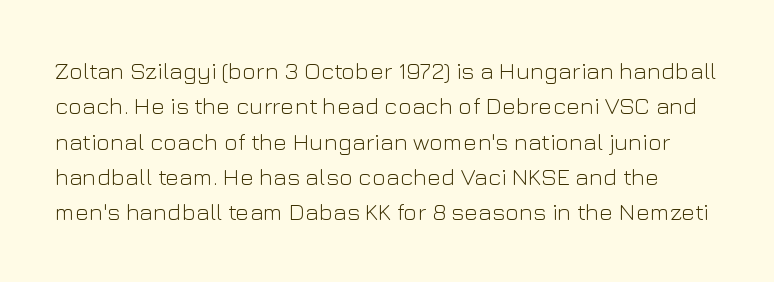
The image shows 24 px text type, upright; set normal line spacing (1.47x), normal letter spacing, not underlined.
